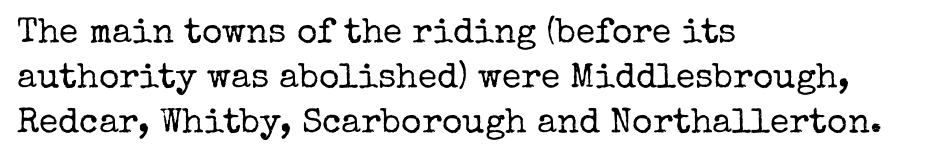
This sample is left-justified, so line endings fall wherever the words run out. The face used here is rendered with its standard letterfit. The passage shown stacks its lines at a standard gap. The rendering uses natural spacing where letterforms have individual widths. Check where the strokes stop: tiny serifs finish them off.
